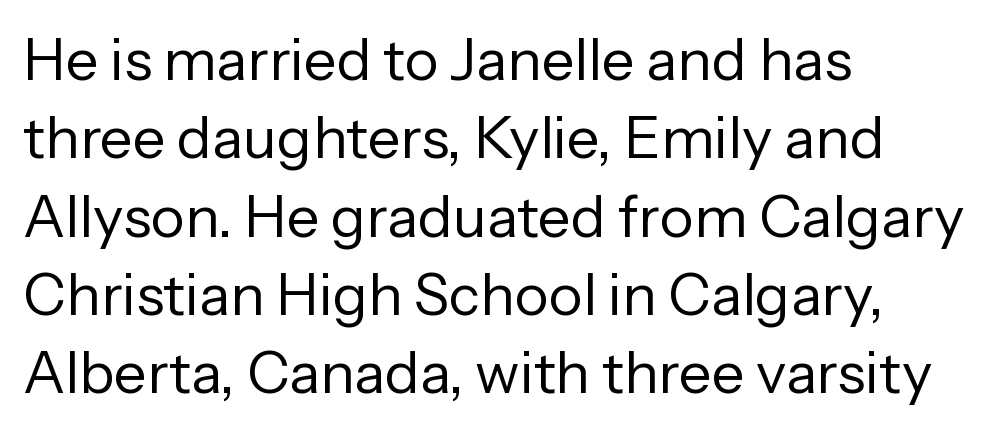
The image shows 58 px regular-weight sans-serif type, upright; set left-aligned, normal line spacing (1.35x), normal letter spacing, not underlined; low stroke contrast and a medium x-height.
